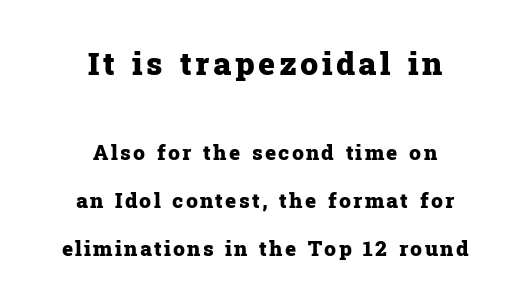
The image shows 32 px heavy serif type, upright; set centered, loose line spacing (2.29x), not underlined; the first (top) block is 1.52x larger; low stroke contrast and a medium x-height.
